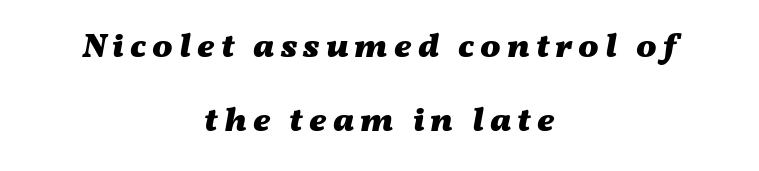
{"italic": "yes", "lean": "right", "slant_degrees": 11, "bold": "yes", "weight": "heavy", "width": "wide", "stroke_contrast": "medium", "x_height": "medium", "monospaced": "no", "underline": "no", "align": "center", "line_spacing": "loose", "line_spacing_ratio": 2.19, "glyph_px": 34}
